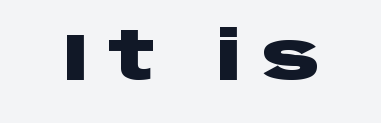
Q: Is the text bold? A: Yes.
Q: Is the text italic (slanted)? A: No, it is upright.
Q: Is the typeface a serif or a sans-serif typeface? A: Sans-serif.
Q: Is the text underlined? A: No.
Q: Is the spacing between letters normal or unusually wide? A: Unusually wide.
Q: Width (condensed, normal, or wide)? A: Wide.
Q: Stroke contrast? A: Low.
Q: x-height? A: Large.
Q: Monospaced? A: No.
